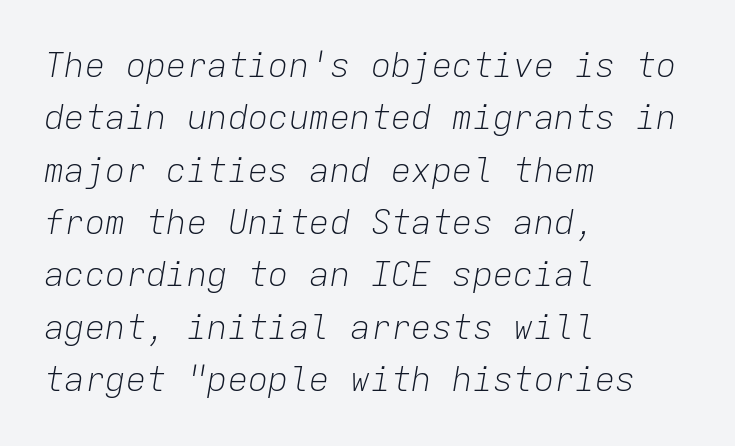
Tall strokes in this sample are angled rather than plumb. The passage shown has conventional tracking throughout. Anything drawn beneath the words? Only blank space. Notice how the passage keeps a crisp vertical edge on the left only. The letters march in equal steps, a hallmark of fixed-pitch type.
